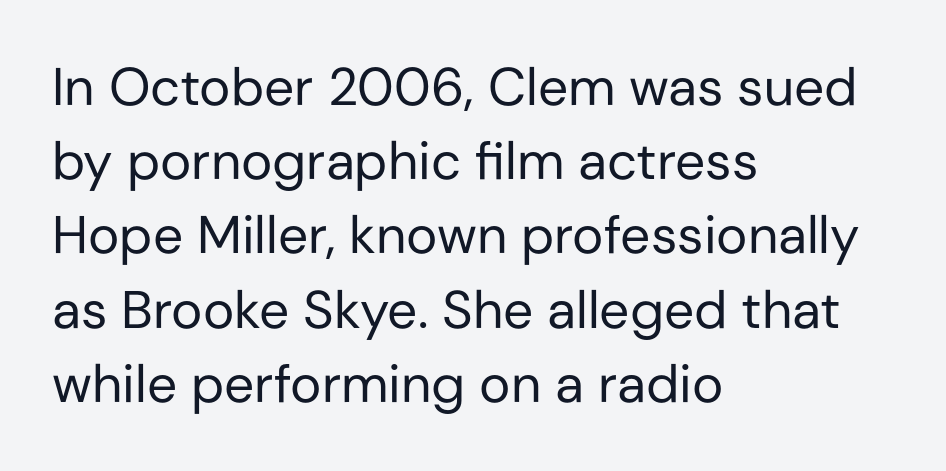
Q: Is the text bold? A: No.
Q: Is the text italic (slanted)? A: No, it is upright.
Q: Is the typeface a serif or a sans-serif typeface? A: Sans-serif.
Q: Is the text underlined? A: No.
Q: How is the paragraph aligned? A: Left-aligned.
Q: Is the spacing between letters normal or unusually wide? A: Normal.
Q: Is the spacing between lines tight, normal or loose? A: Normal.
Q: Width (condensed, normal, or wide)? A: Normal.
Q: Stroke contrast? A: Low.
Q: x-height? A: Medium.
Q: Monospaced? A: No.
